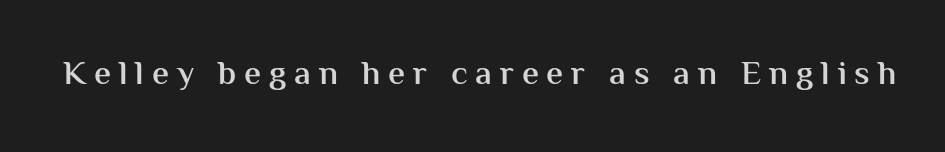
Q: Is the text bold? A: Semi-bold.
Q: Is the text italic (slanted)? A: No, it is upright.
Q: Is the typeface a serif or a sans-serif typeface? A: Sans-serif.
Q: Is the text underlined? A: No.
Q: Is the spacing between letters normal or unusually wide? A: Unusually wide.
Q: Width (condensed, normal, or wide)? A: Normal.
Q: Stroke contrast? A: Medium.
Q: x-height? A: Medium.
Q: Monospaced? A: No.
